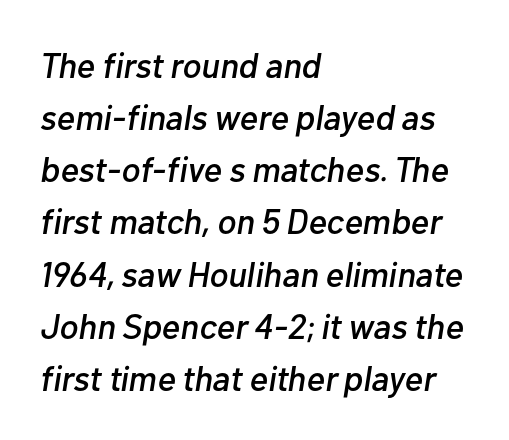
{"italic": "yes", "lean": "right", "slant_degrees": 10, "width": "normal", "stroke_contrast": "low", "x_height": "medium", "monospaced": "no", "underline": "no", "align": "left", "line_spacing": "normal", "line_spacing_ratio": 1.49, "letter_spacing": "normal", "letter_spacing_em": 0.0, "glyph_px": 35}
